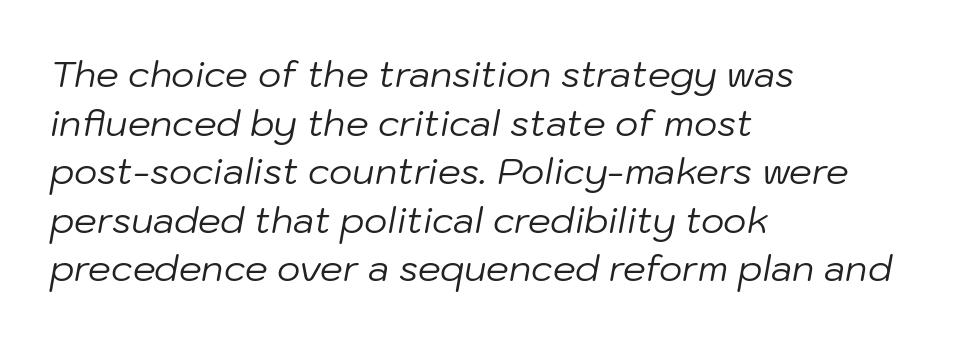
Q: Is the text bold? A: No.
Q: Is the text italic (slanted)? A: Yes, it leans right by about 10 degrees.
Q: Is the text underlined? A: No.
Q: How is the paragraph aligned? A: Left-aligned.
Q: Is the spacing between letters normal or unusually wide? A: Normal.
Q: Is the spacing between lines tight, normal or loose? A: Normal.
Q: Width (condensed, normal, or wide)? A: Normal.
Q: Stroke contrast? A: Low.
Q: x-height? A: Medium.
Q: Monospaced? A: No.
